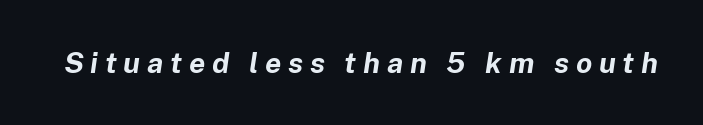
Q: Is the text bold? A: Yes.
Q: Is the text italic (slanted)? A: Yes, it leans right by about 8 degrees.
Q: Is the text underlined? A: No.
Q: Is the spacing between letters normal or unusually wide? A: Unusually wide.
Q: Width (condensed, normal, or wide)? A: Normal.
Q: Stroke contrast? A: Low.
Q: x-height? A: Medium.
Q: Monospaced? A: No.
